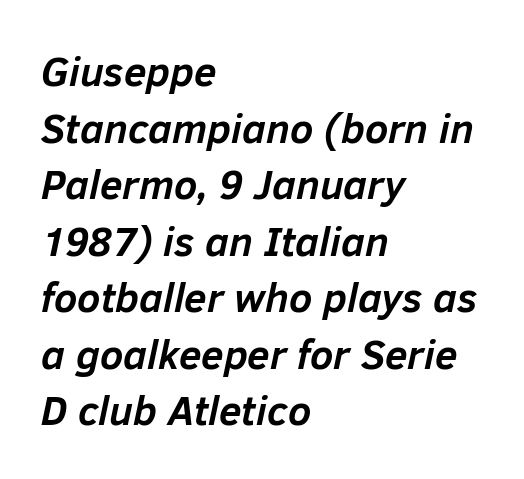
These lines are rendered in a variable-pitch font. The type is set solid horizontally, with unmodified tracking. Bold? Absolutely — the strokes are thick and heavy. Teacher's note: observe the even left margin — that is flush-left alignment. The string is rendered with underlining switched off. The rendering uses a moderate line-height, typical for paragraphs.
